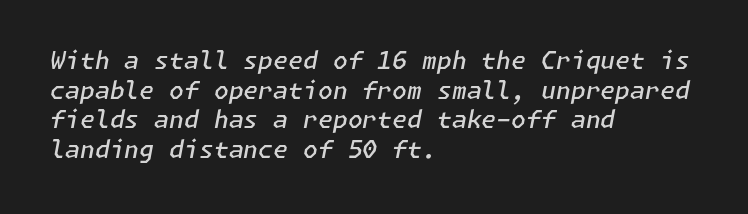
{"italic": "yes", "lean": "right", "slant_degrees": 11, "bold": "semi", "underline": "no", "align": "left", "line_spacing_ratio": 1.23, "letter_spacing": "normal", "letter_spacing_em": 0.0, "glyph_px": 24}
